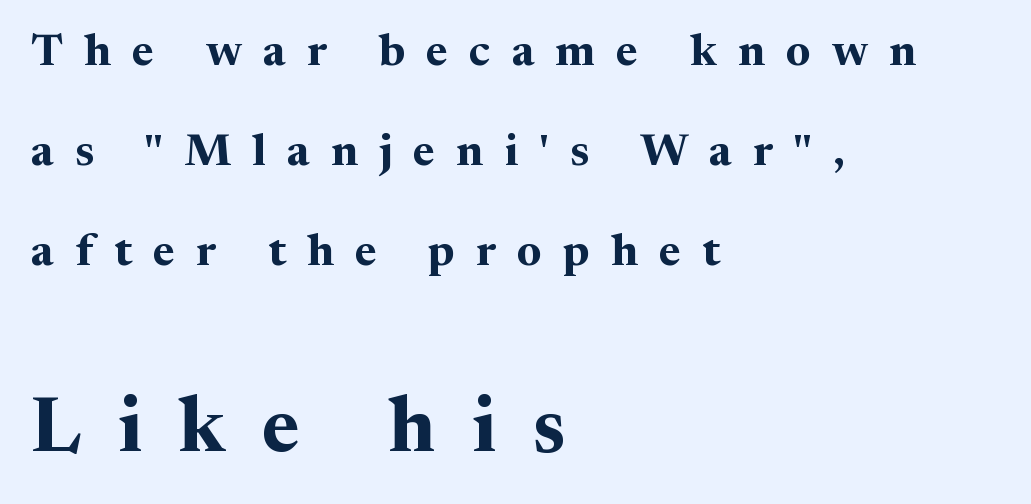
Q: Is the text bold? A: Yes.
Q: Is the text italic (slanted)? A: No, it is upright.
Q: Is the typeface a serif or a sans-serif typeface? A: Serif.
Q: Is the text underlined? A: No.
Q: How is the paragraph aligned? A: Left-aligned.
Q: Is the spacing between letters normal or unusually wide? A: Unusually wide.
Q: Is the spacing between lines tight, normal or loose? A: Loose.
Q: Which block of text is set in a larger size, the first (top) or the second (bottom)? A: The second (bottom) one.
Q: Width (condensed, normal, or wide)? A: Normal.
Q: Stroke contrast? A: Medium.
Q: x-height? A: Medium.
Q: Monospaced? A: No.
